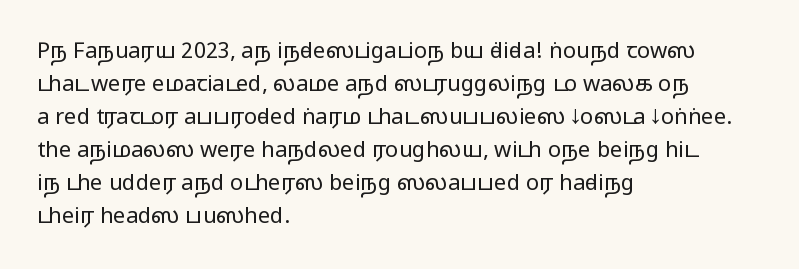
In terms of leading, this rendering sits right in the middle. Quick note: not italic, upright. Stems here are at most as thick as an everyday book face. Letter spacing: default.
